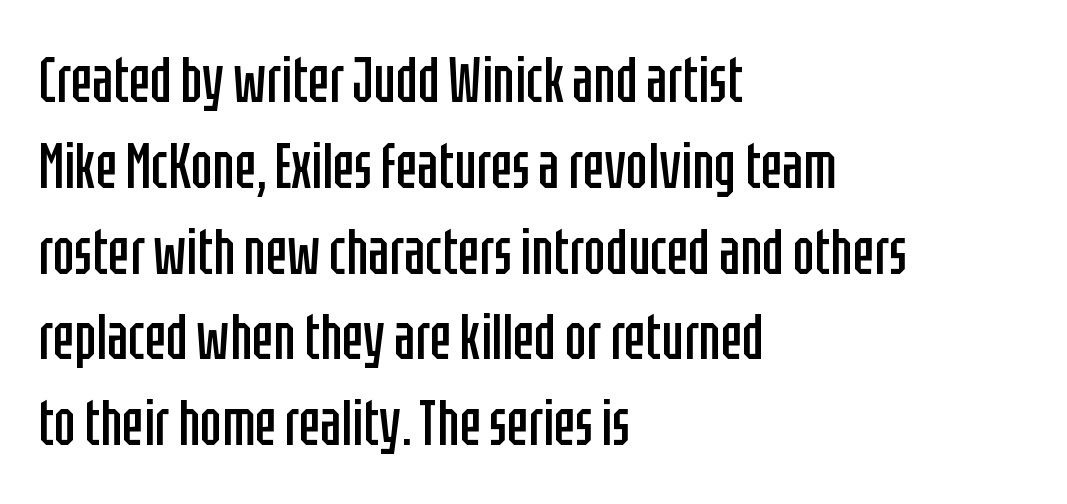
{"serif": "no", "italic": "no", "bold": "no", "weight": "regular", "width": "condensed", "stroke_contrast": "low", "x_height": "large", "monospaced": "no", "underline": "no", "align": "left", "line_spacing": "normal", "line_spacing_ratio": 1.34, "letter_spacing": "normal", "letter_spacing_em": 0.0, "glyph_px": 64}
